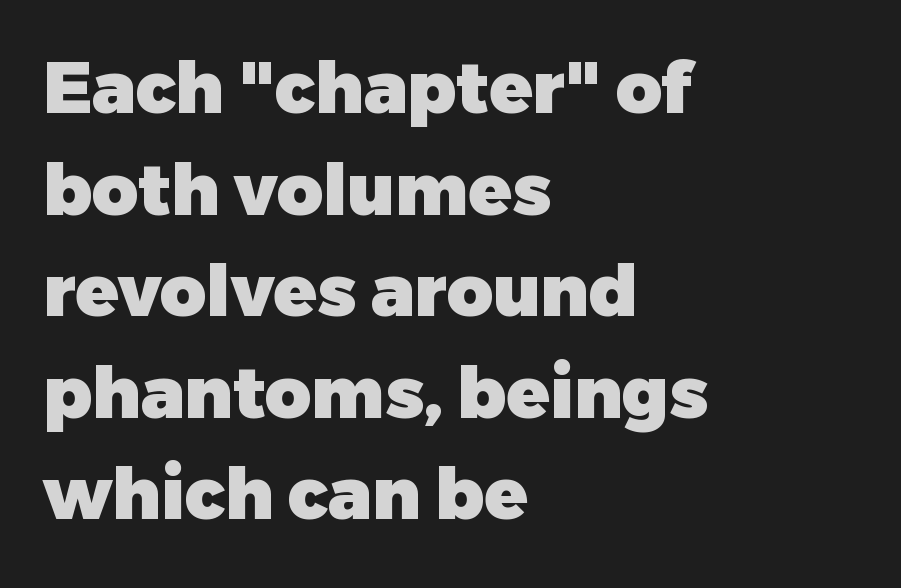
{"serif": "no", "italic": "no", "bold": "yes", "weight": "heavy", "width": "normal", "stroke_contrast": "low", "x_height": "medium", "monospaced": "no", "underline": "no", "align": "left", "line_spacing": "normal", "line_spacing_ratio": 1.43, "letter_spacing": "normal", "letter_spacing_em": 0.0, "glyph_px": 71}
